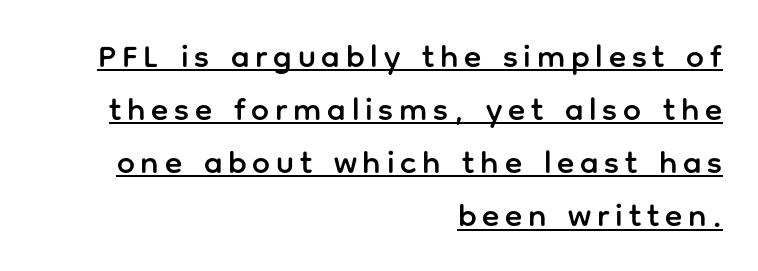
The image shows 32 px sans-serif type, upright; set right-aligned, normal line spacing (1.66x), underlined; low stroke contrast and a medium x-height.
